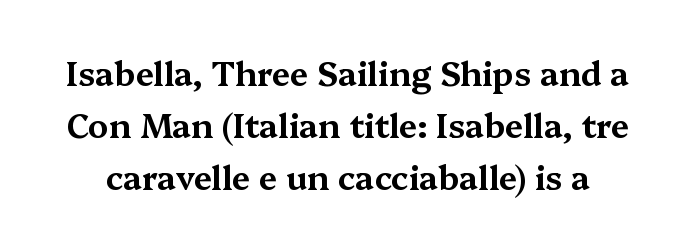
The image shows 33 px wide serif type, upright; set normal line spacing (1.57x), normal letter spacing, not underlined; medium stroke contrast and a medium x-height.
